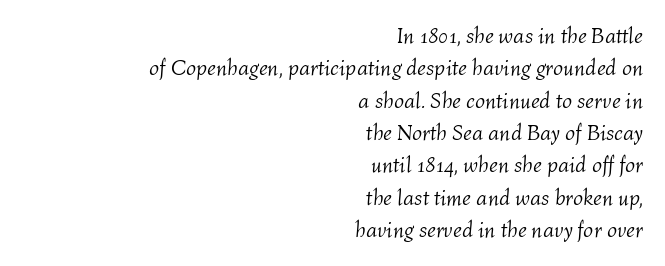
Q: Is the text bold? A: No.
Q: Is the text italic (slanted)? A: Yes, it leans right by about 4 degrees.
Q: Is the text underlined? A: No.
Q: How is the paragraph aligned? A: Right-aligned.
Q: Is the spacing between letters normal or unusually wide? A: Normal.
Q: Is the spacing between lines tight, normal or loose? A: Normal.
